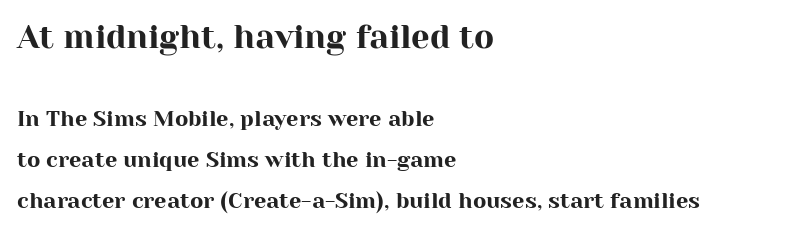
Q: Is the text italic (slanted)? A: No, it is upright.
Q: Is the typeface a serif or a sans-serif typeface? A: Serif.
Q: Is the text underlined? A: No.
Q: How is the paragraph aligned? A: Left-aligned.
Q: Is the spacing between letters normal or unusually wide? A: Normal.
Q: Which block of text is set in a larger size, the first (top) or the second (bottom)? A: The first (top) one.
Q: Width (condensed, normal, or wide)? A: Normal.
Q: Stroke contrast? A: High.
Q: x-height? A: Medium.
Q: Monospaced? A: No.
